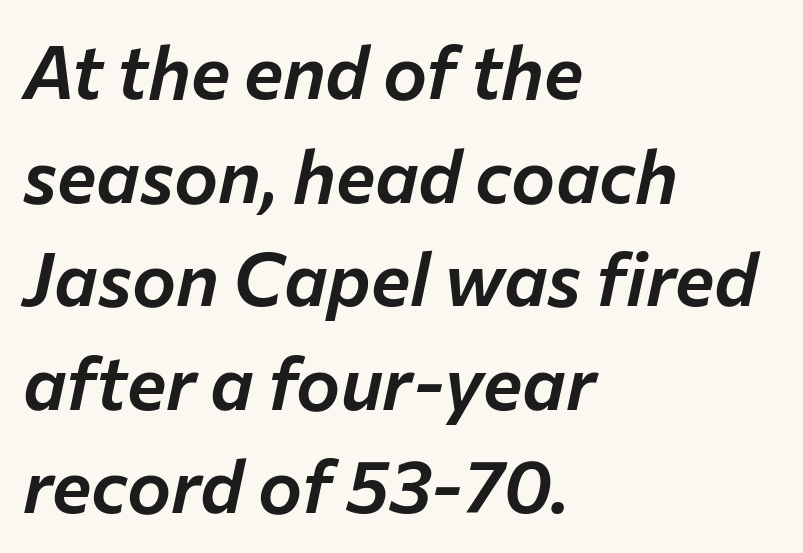
{"italic": "yes", "lean": "right", "slant_degrees": 12, "width": "normal", "stroke_contrast": "low", "x_height": "medium", "monospaced": "no", "underline": "no", "align": "left", "line_spacing": "normal", "line_spacing_ratio": 1.4, "letter_spacing": "normal", "letter_spacing_em": 0.0, "glyph_px": 74}
